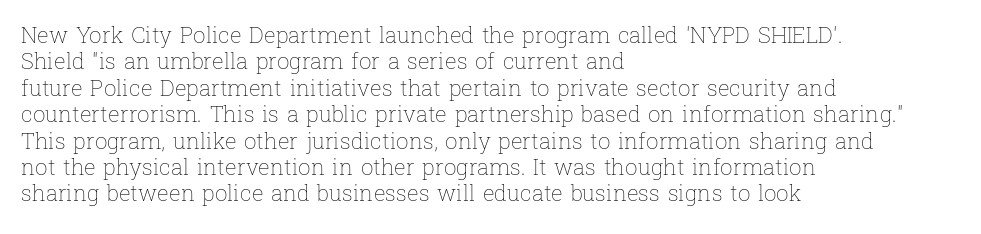
The image shows 22 px text type, upright; set left-aligned, line spacing 1.2x, normal letter spacing, not underlined.
